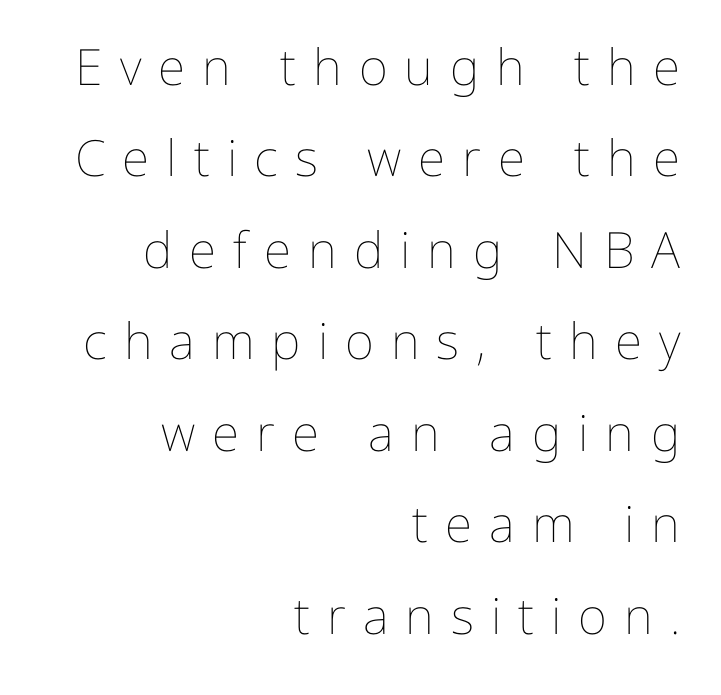
Q: Is the text bold? A: No.
Q: Is the text italic (slanted)? A: No, it is upright.
Q: Is the text underlined? A: No.
Q: How is the paragraph aligned? A: Right-aligned.
Q: Is the spacing between letters normal or unusually wide? A: Unusually wide.
Q: Width (condensed, normal, or wide)? A: Normal.
Q: Stroke contrast? A: Low.
Q: x-height? A: Medium.
Q: Monospaced? A: No.
